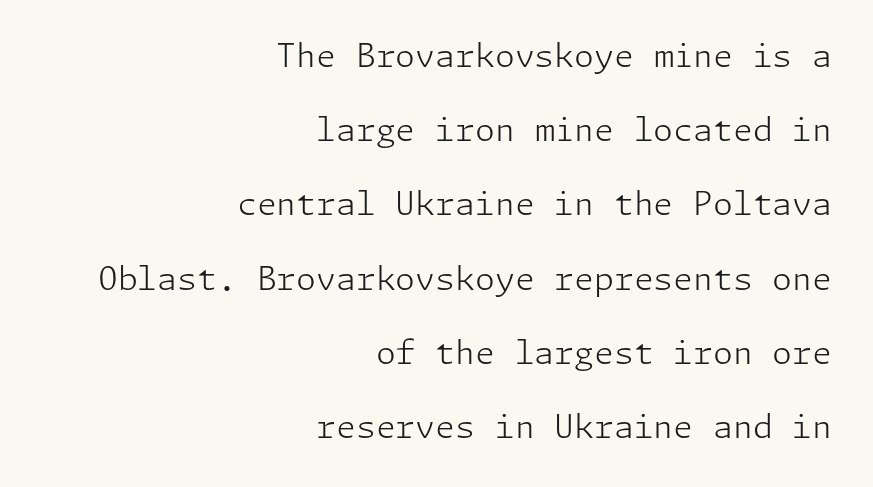
{"serif": "no", "italic": "no", "bold": "no", "weight": "light", "width": "normal", "stroke_contrast": "low", "x_height": "medium", "underline": "no", "align": "right", "line_spacing": "loose", "line_spacing_ratio": 2.32, "letter_spacing": "normal", "letter_spacing_em": 0.0, "glyph_px": 32}
